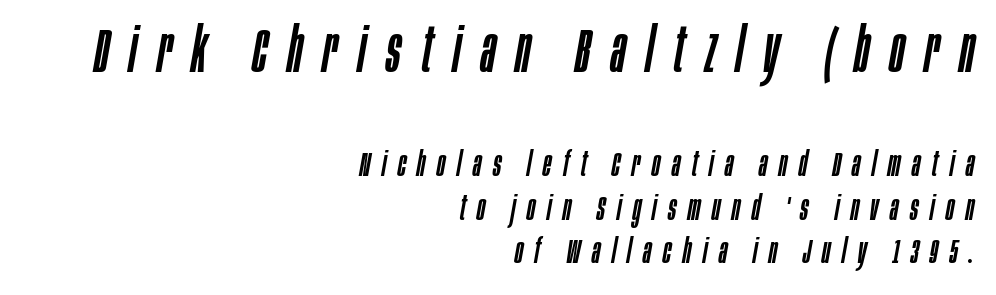
The ragged edge is on the left, which tells us the setting is flush right. The zone under the glyphs is completely vacant. A typesetter would mark this as italic. The tracking jumps out immediately: characters are airy and widely separated.
